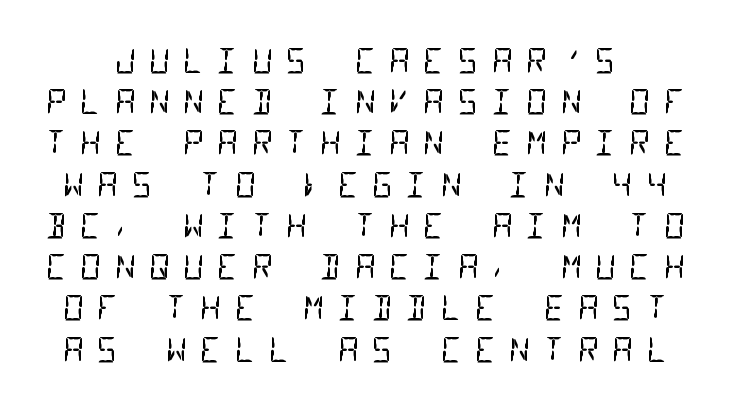
Q: Is the text bold? A: No.
Q: Is the typeface a serif or a sans-serif typeface? A: Sans-serif.
Q: Is the text underlined? A: No.
Q: Is the spacing between letters normal or unusually wide? A: Unusually wide.
Q: Is the spacing between lines tight, normal or loose? A: Normal.
Q: Width (condensed, normal, or wide)? A: Condensed.
Q: Stroke contrast? A: Low.
Q: x-height? A: Large.
Q: Monospaced? A: Yes.
